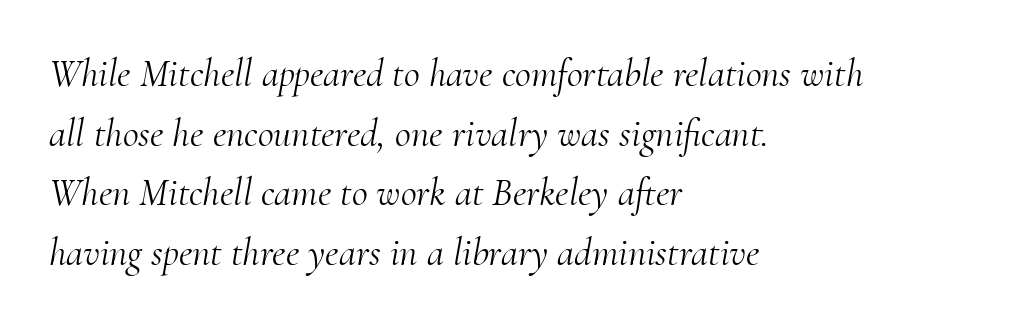
The image shows 39 px light serif type, italic (leaning right); set left-aligned, normal line spacing (1.53x), normal letter spacing, not underlined; medium stroke contrast and a small x-height.
